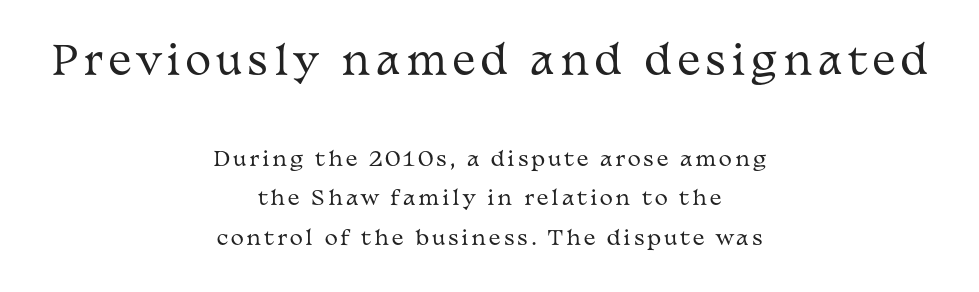
Q: Is the text bold? A: No.
Q: Is the text italic (slanted)? A: No, it is upright.
Q: Is the typeface a serif or a sans-serif typeface? A: Serif.
Q: Is the text underlined? A: No.
Q: How is the paragraph aligned? A: Centered.
Q: Is the spacing between lines tight, normal or loose? A: Loose.
Q: Which block of text is set in a larger size, the first (top) or the second (bottom)? A: The first (top) one.
Q: Width (condensed, normal, or wide)? A: Wide.
Q: Stroke contrast? A: Medium.
Q: x-height? A: Medium.
Q: Monospaced? A: No.
